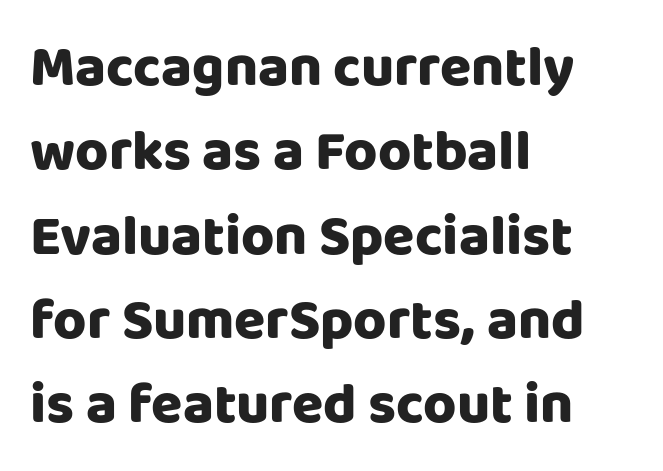
Q: Is the text italic (slanted)? A: No, it is upright.
Q: Is the typeface a serif or a sans-serif typeface? A: Sans-serif.
Q: Is the text underlined? A: No.
Q: How is the paragraph aligned? A: Left-aligned.
Q: Is the spacing between letters normal or unusually wide? A: Normal.
Q: Is the spacing between lines tight, normal or loose? A: Normal.
Q: Width (condensed, normal, or wide)? A: Normal.
Q: Stroke contrast? A: Low.
Q: x-height? A: Large.
Q: Monospaced? A: No.
